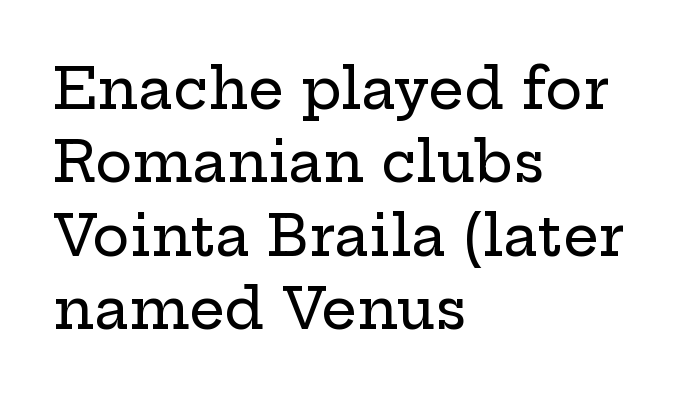
Q: Is the text italic (slanted)? A: No, it is upright.
Q: Is the typeface a serif or a sans-serif typeface? A: Serif.
Q: Is the text underlined? A: No.
Q: How is the paragraph aligned? A: Left-aligned.
Q: Is the spacing between letters normal or unusually wide? A: Normal.
Q: Is the spacing between lines tight, normal or loose? A: Normal.
Q: Width (condensed, normal, or wide)? A: Wide.
Q: Stroke contrast? A: Low.
Q: x-height? A: Medium.
Q: Monospaced? A: No.
